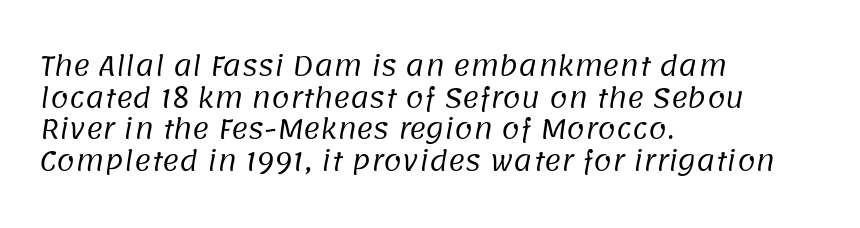
Q: Is the text bold? A: No.
Q: Is the text underlined? A: No.
Q: How is the paragraph aligned? A: Left-aligned.
Q: Is the spacing between letters normal or unusually wide? A: Normal.
